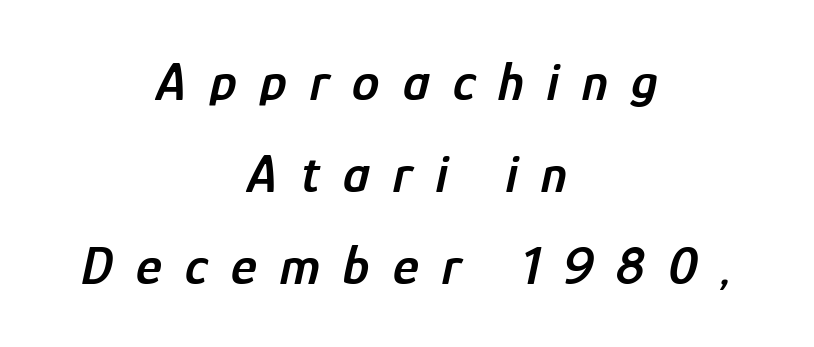
The image shows 55 px semibold, condensed type, italic (leaning right); set centered, normal line spacing (1.67x), unusually wide letter spacing (+0.42 em), not underlined; low stroke contrast and a medium x-height.
